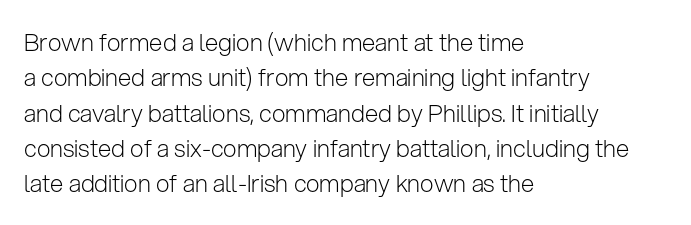
The image shows 24 px text type, upright; set left-aligned, normal line spacing (1.47x), normal letter spacing, not underlined.
